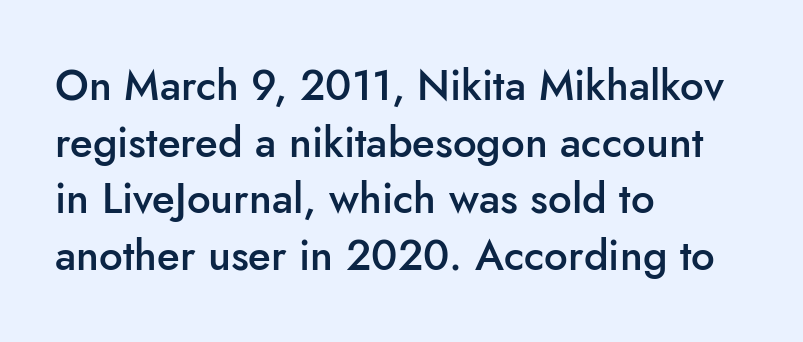
Q: Is the text bold? A: Semi-bold.
Q: Is the text italic (slanted)? A: No, it is upright.
Q: Is the typeface a serif or a sans-serif typeface? A: Sans-serif.
Q: Is the text underlined? A: No.
Q: How is the paragraph aligned? A: Left-aligned.
Q: Is the spacing between letters normal or unusually wide? A: Normal.
Q: Is the spacing between lines tight, normal or loose? A: Normal.
Q: Width (condensed, normal, or wide)? A: Normal.
Q: Stroke contrast? A: Low.
Q: x-height? A: Small.
Q: Monospaced? A: No.
